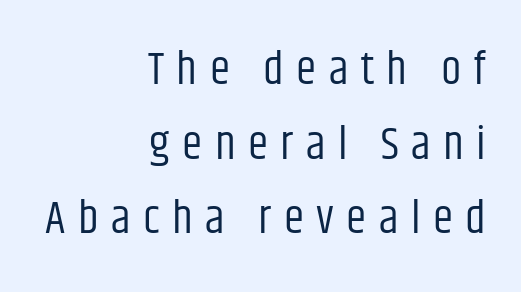
Q: Is the text bold? A: No.
Q: Is the text italic (slanted)? A: No, it is upright.
Q: Is the typeface a serif or a sans-serif typeface? A: Sans-serif.
Q: Is the text underlined? A: No.
Q: How is the paragraph aligned? A: Right-aligned.
Q: Is the spacing between letters normal or unusually wide? A: Unusually wide.
Q: Is the spacing between lines tight, normal or loose? A: Normal.
Q: Width (condensed, normal, or wide)? A: Condensed.
Q: Stroke contrast? A: Low.
Q: x-height? A: Large.
Q: Monospaced? A: No.
